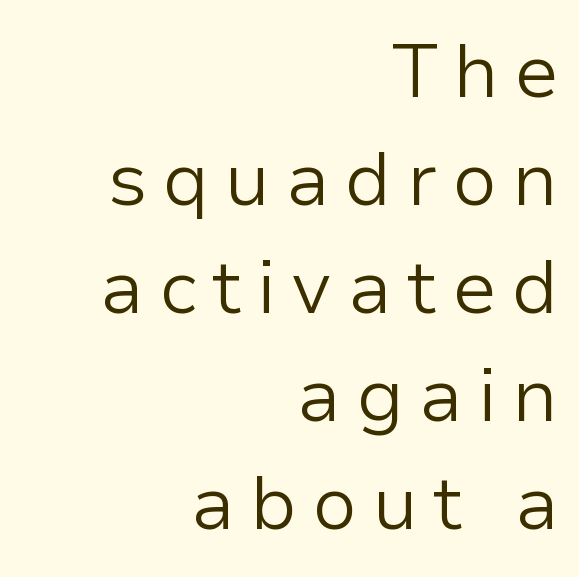
Q: Is the text bold? A: No.
Q: Is the text italic (slanted)? A: No, it is upright.
Q: Is the typeface a serif or a sans-serif typeface? A: Sans-serif.
Q: Is the text underlined? A: No.
Q: How is the paragraph aligned? A: Right-aligned.
Q: Is the spacing between letters normal or unusually wide? A: Unusually wide.
Q: Is the spacing between lines tight, normal or loose? A: Normal.
Q: Width (condensed, normal, or wide)? A: Normal.
Q: Stroke contrast? A: Low.
Q: x-height? A: Medium.
Q: Monospaced? A: No.
